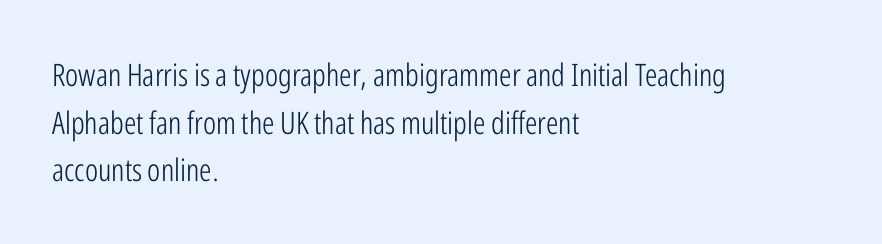
Heaviness? Minimal to ordinary, like unemphasized prose. Is there any slant? The stems are plumb. The characters display no serif detailing; their extremities are plain. In CSS terms this would be text-align: left. Successive baselines arrive at the customary interval.
